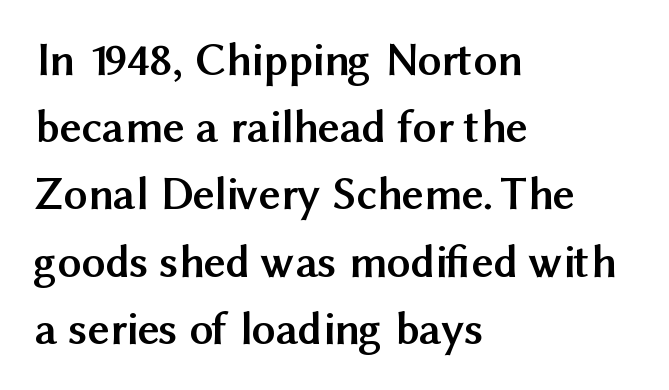
Quick note: not italic, upright. Plenty of ink on the page — the face is bold. The type is set solid horizontally, with unmodified tracking. Unmarked baselines from the first word to the last.
